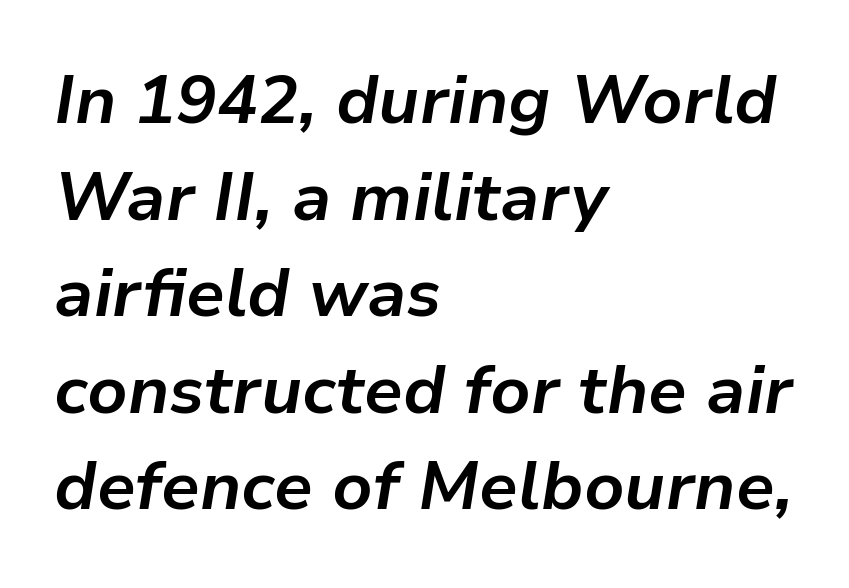
The image shows 68 px bold type, italic (leaning right); set left-aligned, normal line spacing (1.42x), normal letter spacing, not underlined; low stroke contrast and a medium x-height.
